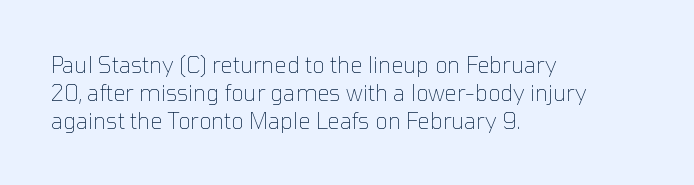
No extra ink here — the face is not bold. Students, observe: this is what conventionally led text looks like. Visually the block forms a straight wall on the left and a jagged coastline on the right. Clear beneath every line of the passage.
